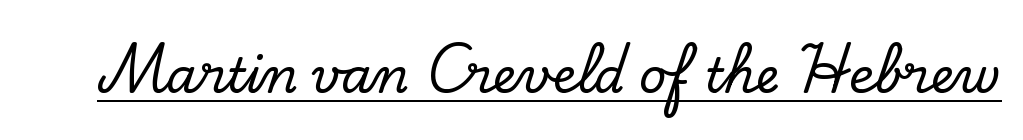
Q: Is the text italic (slanted)? A: Yes.
Q: Is the typeface a serif or a sans-serif typeface? A: Serif.
Q: Is the text underlined? A: Yes.
Q: Is the spacing between letters normal or unusually wide? A: Normal.
Q: Width (condensed, normal, or wide)? A: Normal.
Q: Stroke contrast? A: Low.
Q: x-height? A: Small.
Q: Monospaced? A: No.
